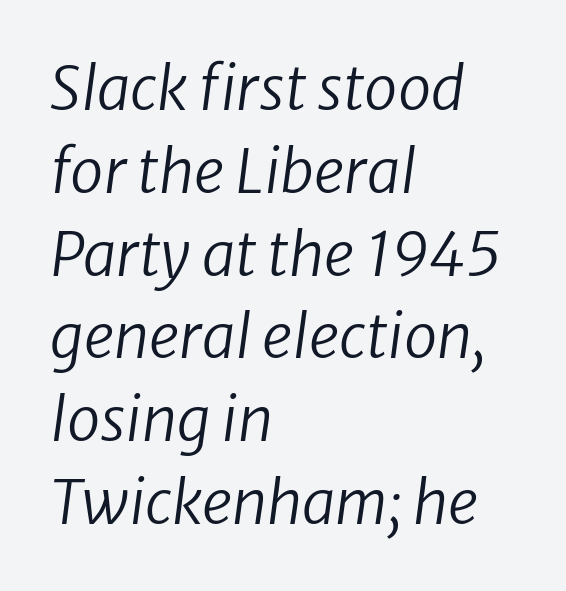
Q: Is the text bold? A: No.
Q: Is the typeface a serif or a sans-serif typeface? A: Sans-serif.
Q: Is the text underlined? A: No.
Q: How is the paragraph aligned? A: Left-aligned.
Q: Is the spacing between letters normal or unusually wide? A: Normal.
Q: Is the spacing between lines tight, normal or loose? A: Normal.
Q: Width (condensed, normal, or wide)? A: Normal.
Q: Stroke contrast? A: Low.
Q: x-height? A: Medium.
Q: Monospaced? A: No.
